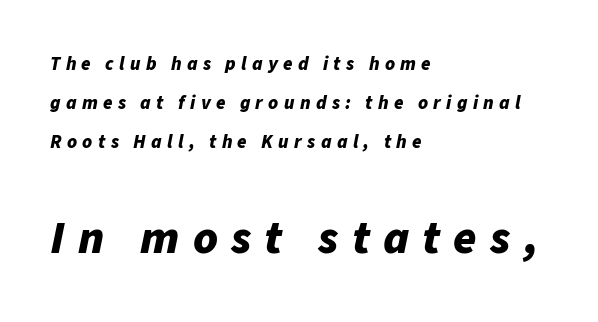
{"italic": "yes", "lean": "right", "slant_degrees": 11, "bold": "yes", "weight": "bold", "width": "normal", "stroke_contrast": "low", "x_height": "medium", "monospaced": "no", "underline": "no", "align": "left", "line_spacing": "loose", "line_spacing_ratio": 2.04, "letter_spacing": "wide", "letter_spacing_em": 0.28, "larger_block": "second", "size_ratio": 2.47, "glyph_px": 47}
